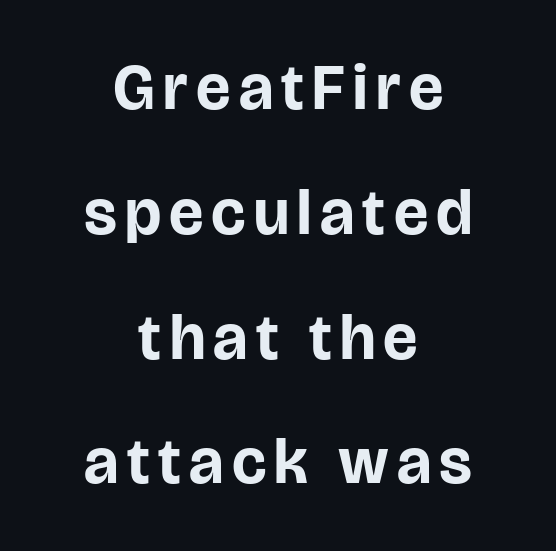
The designer went with a sans here, leaving each stem footless. These lines were composed using upright roman letters. The lines are spread far apart with generous leading. The glyphs are unaccompanied by any horizontal stroke below them. Look at the stroke-to-counter ratio: heavy, a bold. Typeset on center — no edge is straight.
